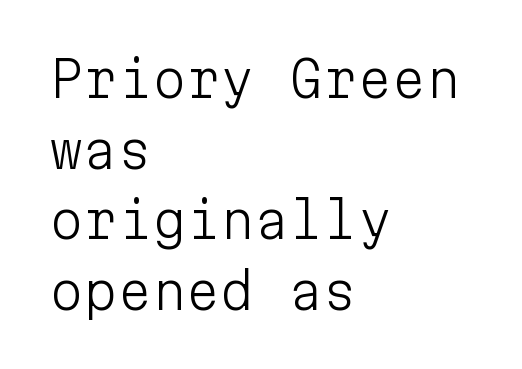
Q: Is the text bold? A: No.
Q: Is the text italic (slanted)? A: No, it is upright.
Q: Is the typeface a serif or a sans-serif typeface? A: Sans-serif.
Q: Is the text underlined? A: No.
Q: How is the paragraph aligned? A: Left-aligned.
Q: Is the spacing between letters normal or unusually wide? A: Normal.
Q: Is the spacing between lines tight, normal or loose? A: Normal.
Q: Width (condensed, normal, or wide)? A: Normal.
Q: Stroke contrast? A: Low.
Q: x-height? A: Medium.
Q: Monospaced? A: Yes.
